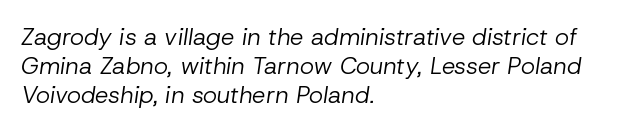
The image shows 24 px text type, italic (leaning right); set left-aligned, line spacing 1.21x, normal letter spacing, not underlined.
